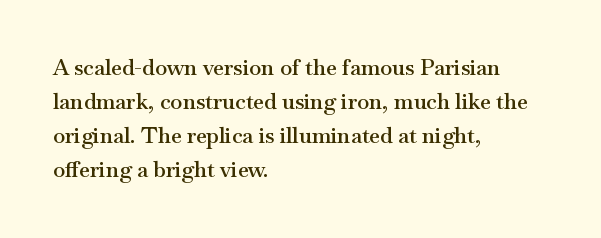
The image shows 22 px text type, upright; set left-aligned, normal line spacing (1.55x), normal letter spacing, not underlined.
